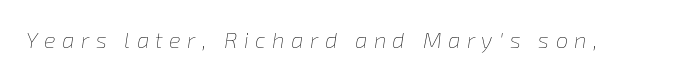
Q: Is the text bold? A: No.
Q: Is the text italic (slanted)? A: Yes, it leans right by about 8 degrees.
Q: Is the text underlined? A: No.
Q: Is the spacing between letters normal or unusually wide? A: Unusually wide.
